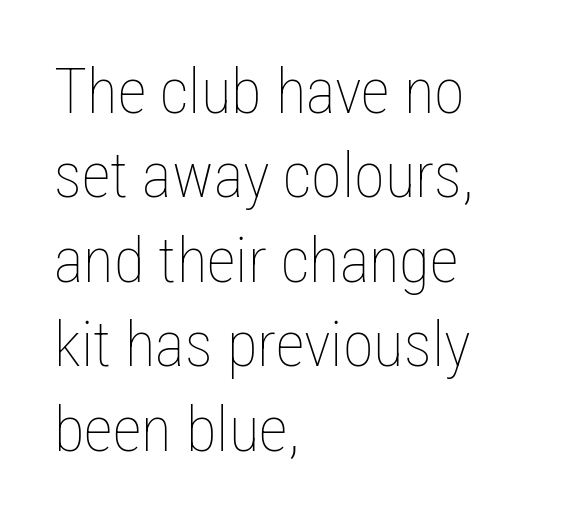
The rendering uses natural spacing where letterforms have individual widths. Check under the words: just untouched page. Short note: letters normally spaced. These lines were composed using upright roman letters. Heaviness? Minimal to ordinary, like unemphasized prose. The space between consecutive lines is moderate.
